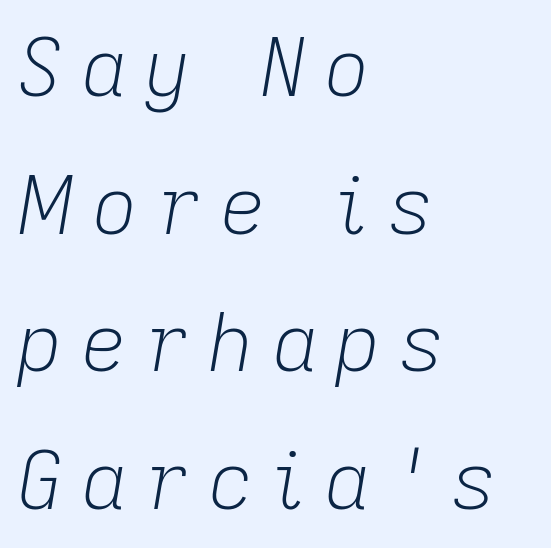
{"italic": "yes", "lean": "right", "slant_degrees": 9, "bold": "no", "weight": "light", "width": "normal", "stroke_contrast": "low", "x_height": "medium", "monospaced": "no", "underline": "no", "align": "left", "line_spacing_ratio": 1.72, "letter_spacing": "wide", "letter_spacing_em": 0.22, "glyph_px": 80}
